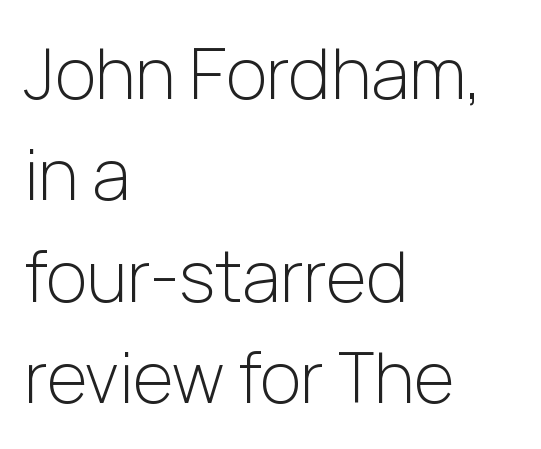
{"serif": "no", "italic": "no", "bold": "no", "weight": "light", "width": "normal", "stroke_contrast": "low", "x_height": "medium", "monospaced": "no", "underline": "no", "align": "left", "line_spacing": "normal", "line_spacing_ratio": 1.45, "letter_spacing": "normal", "letter_spacing_em": 0.0, "glyph_px": 70}
